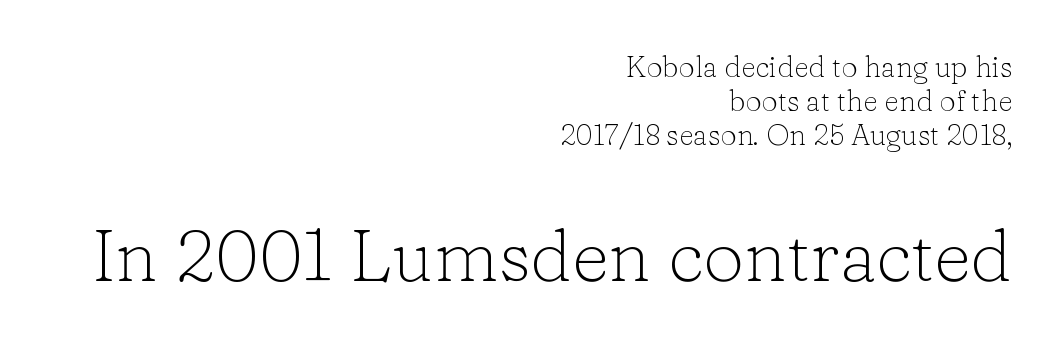
The image shows 73 px light serif type, upright; set right-aligned, line spacing 1.18x, normal letter spacing, not underlined; the second (bottom) block is 2.52x larger; low stroke contrast and a medium x-height.
